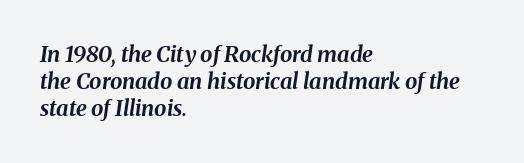
{"italic": "yes", "lean": "right", "slant_degrees": 8, "bold": "yes", "underline": "no", "align": "left", "line_spacing_ratio": 1.23, "letter_spacing": "normal", "letter_spacing_em": 0.0, "glyph_px": 22}
